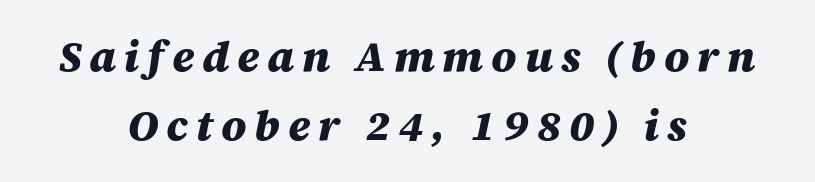
{"italic": "yes", "lean": "right", "slant_degrees": 12, "bold": "yes", "weight": "heavy", "width": "normal", "stroke_contrast": "medium", "x_height": "large", "monospaced": "no", "underline": "no", "align": "center", "line_spacing": "normal", "line_spacing_ratio": 1.61, "glyph_px": 43}
